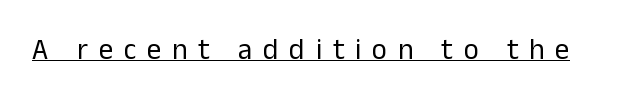
{"serif": "no", "italic": "no", "bold": "no", "weight": "regular", "width": "normal", "stroke_contrast": "low", "x_height": "medium", "monospaced": "no", "underline": "yes", "letter_spacing": "wide", "letter_spacing_em": 0.37, "glyph_px": 29}
